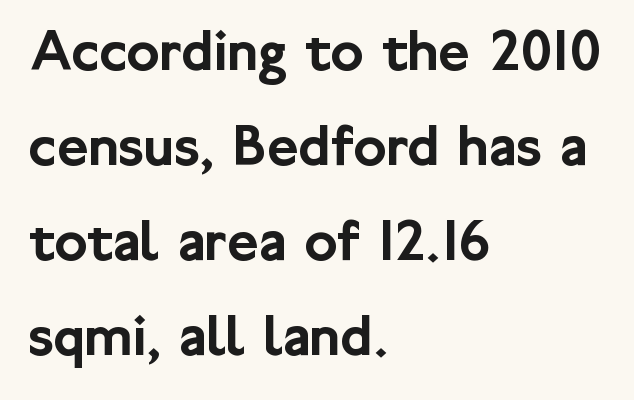
{"serif": "no", "italic": "no", "width": "normal", "stroke_contrast": "low", "x_height": "medium", "monospaced": "no", "underline": "no", "align": "left", "line_spacing": "normal", "line_spacing_ratio": 1.56, "letter_spacing": "normal", "letter_spacing_em": 0.0, "glyph_px": 61}
